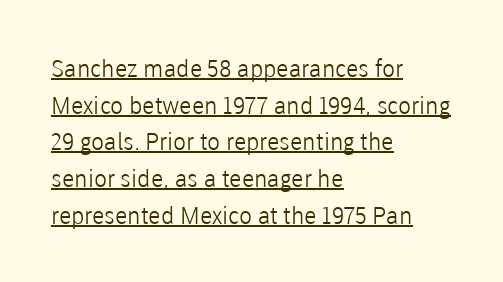
Somebody hit Ctrl+U on this one — the words are underlined. Characters remain perfectly vertical along every line. Reading down the block, your eye returns to a fixed left position each line. The letters sit at their default tracking, neither squeezed nor spread. Summary of vertical rhythm: regular, with standard interline spacing. Stroke mass is kept to a normal reading level or below.
